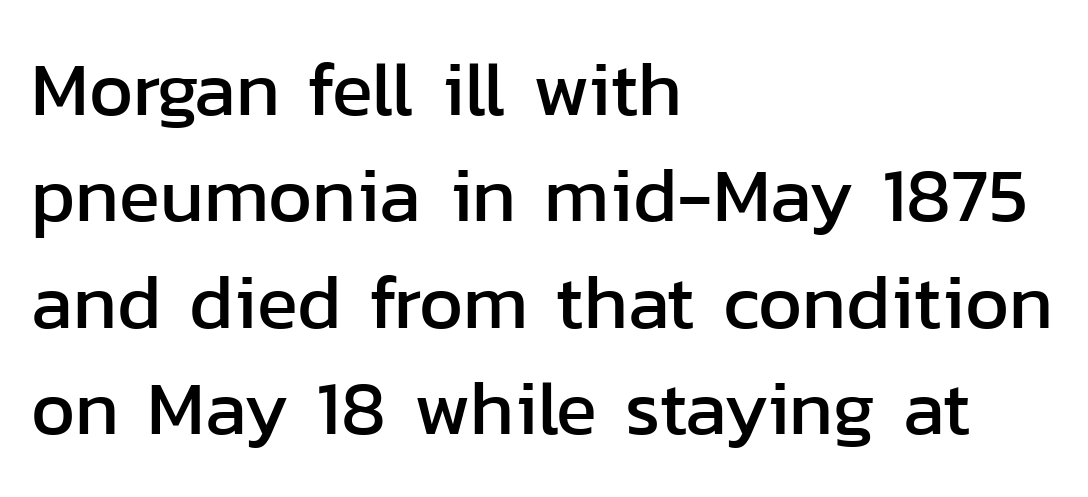
Q: Is the text italic (slanted)? A: No, it is upright.
Q: Is the typeface a serif or a sans-serif typeface? A: Sans-serif.
Q: Is the text underlined? A: No.
Q: How is the paragraph aligned? A: Left-aligned.
Q: Is the spacing between letters normal or unusually wide? A: Normal.
Q: Is the spacing between lines tight, normal or loose? A: Normal.
Q: Width (condensed, normal, or wide)? A: Normal.
Q: Stroke contrast? A: Low.
Q: x-height? A: Medium.
Q: Monospaced? A: No.
